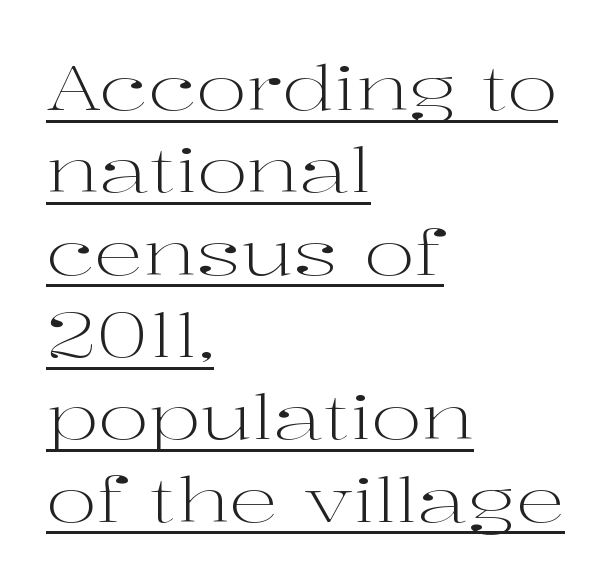
The image shows 61 px light, wide serif type, upright; set left-aligned, normal line spacing (1.35x), normal letter spacing, underlined; high stroke contrast and a medium x-height.
